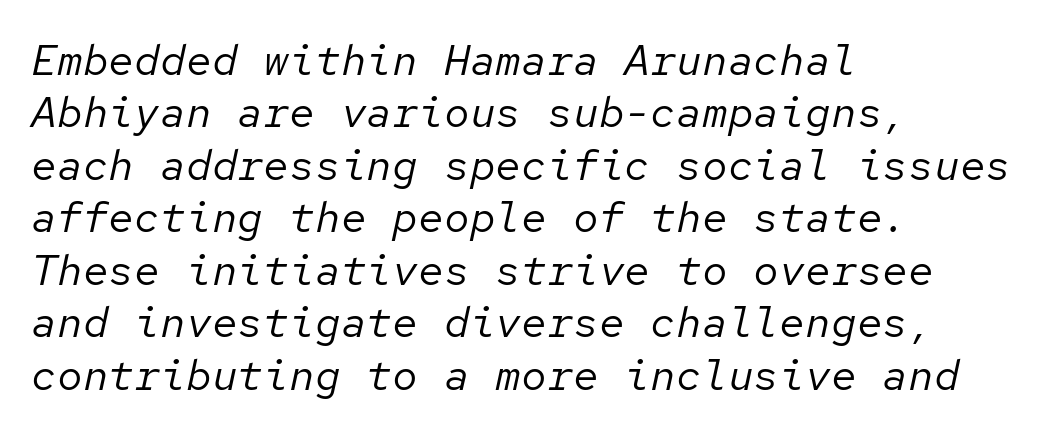
{"italic": "yes", "lean": "right", "slant_degrees": 12, "bold": "no", "weight": "regular", "width": "normal", "stroke_contrast": "low", "x_height": "medium", "monospaced": "yes", "underline": "no", "align": "left", "line_spacing_ratio": 1.22, "letter_spacing": "normal", "letter_spacing_em": 0.0, "glyph_px": 43}
